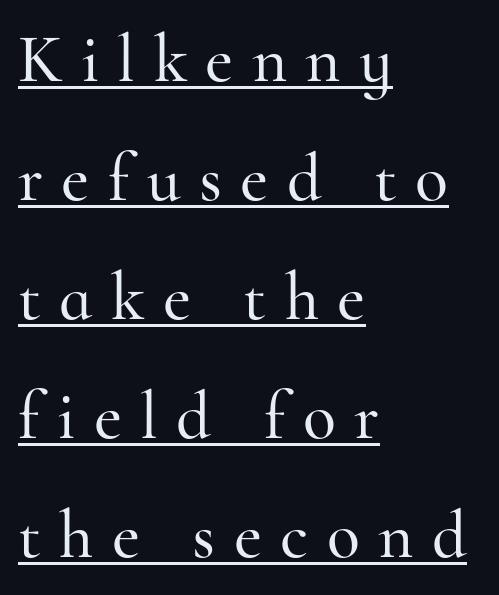
{"serif": "yes", "italic": "no", "width": "normal", "stroke_contrast": "high", "x_height": "small", "monospaced": "no", "underline": "yes", "align": "left", "line_spacing_ratio": 1.75, "letter_spacing": "wide", "letter_spacing_em": 0.27, "glyph_px": 68}
